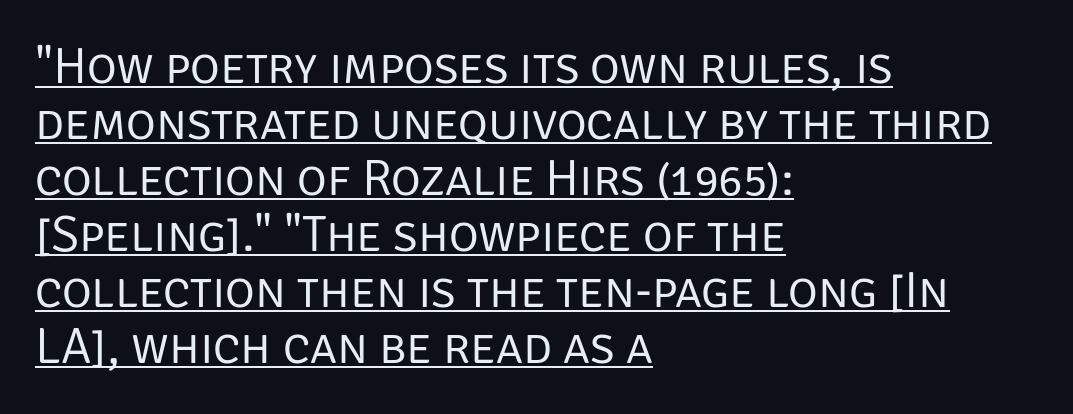
These lines are rendered in a variable-pitch font. The paragraph shown leans on its left margin. The passage shown stacks its lines with hardly any gap. The specimen reads as upright at a glance.
